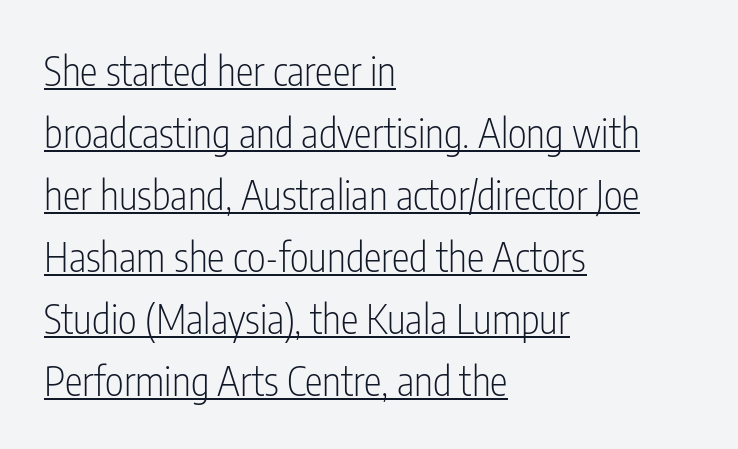
The image shows 40 px light, condensed sans-serif type, upright; set left-aligned, normal line spacing (1.55x), normal letter spacing, underlined; low stroke contrast and a medium x-height.
